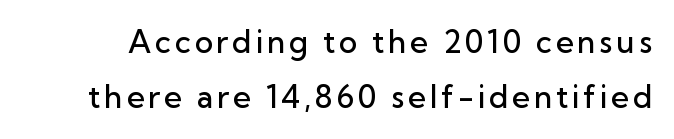
This is sans-serif lettering, the kind often seen on screens and signage. Do the letters lean? They stand straight. Glance below the letters and you will spot only blank space. This sample has the flowing, uneven cadence of proportional lettering.
